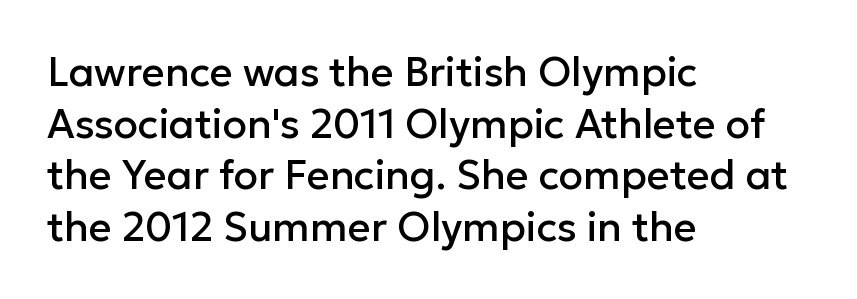
Q: Is the text italic (slanted)? A: No, it is upright.
Q: Is the typeface a serif or a sans-serif typeface? A: Sans-serif.
Q: Is the text underlined? A: No.
Q: How is the paragraph aligned? A: Left-aligned.
Q: Is the spacing between letters normal or unusually wide? A: Normal.
Q: Is the spacing between lines tight, normal or loose? A: Normal.
Q: Width (condensed, normal, or wide)? A: Normal.
Q: Stroke contrast? A: Low.
Q: x-height? A: Medium.
Q: Monospaced? A: No.
